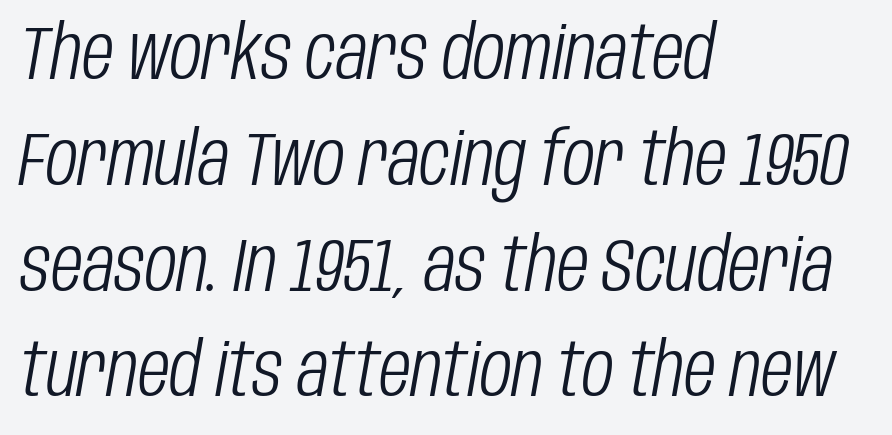
Q: Is the text bold? A: No.
Q: Is the text italic (slanted)? A: Yes, it leans right by about 10 degrees.
Q: Is the text underlined? A: No.
Q: How is the paragraph aligned? A: Left-aligned.
Q: Is the spacing between letters normal or unusually wide? A: Normal.
Q: Is the spacing between lines tight, normal or loose? A: Normal.
Q: Width (condensed, normal, or wide)? A: Condensed.
Q: Stroke contrast? A: Low.
Q: x-height? A: Large.
Q: Monospaced? A: No.
